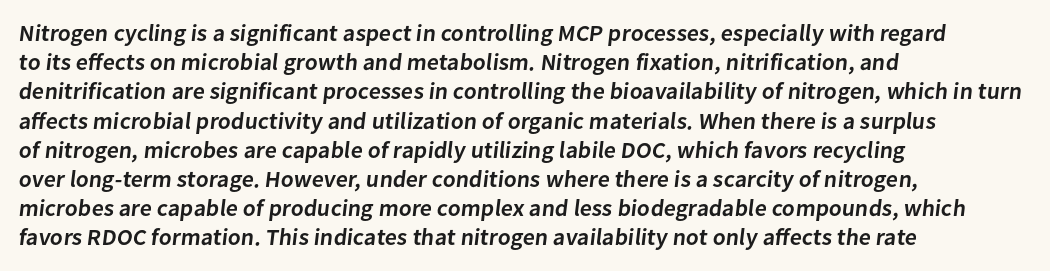
The image shows 23 px text type; set left-aligned, normal line spacing (1.27x), normal letter spacing, not underlined.
